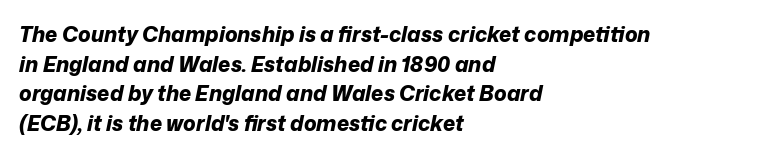
The image shows 21 px bold type, italic (leaning right); set left-aligned, normal line spacing (1.41x), normal letter spacing, not underlined.
